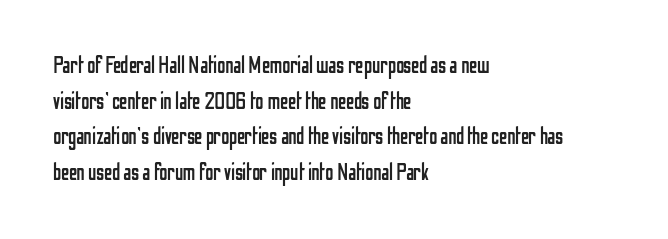
Q: Is the text bold? A: No.
Q: Is the text italic (slanted)? A: No, it is upright.
Q: Is the text underlined? A: No.
Q: How is the paragraph aligned? A: Left-aligned.
Q: Is the spacing between letters normal or unusually wide? A: Normal.
Q: Is the spacing between lines tight, normal or loose? A: Normal.
